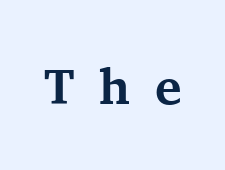
Q: Is the text bold? A: Yes.
Q: Is the text italic (slanted)? A: No, it is upright.
Q: Is the typeface a serif or a sans-serif typeface? A: Serif.
Q: Is the text underlined? A: No.
Q: Is the spacing between letters normal or unusually wide? A: Unusually wide.
Q: Width (condensed, normal, or wide)? A: Normal.
Q: Stroke contrast? A: Medium.
Q: x-height? A: Medium.
Q: Monospaced? A: No.
